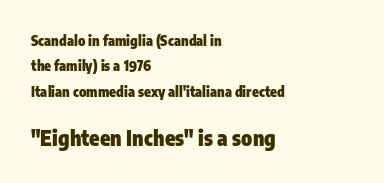
Unlike italic type, these characters show no tilt at all. Look at the stroke-to-counter ratio: heavy, a bold. Here the second block reads like a headline and the first like body copy. The strip under each line holds only bare page. Compared with typical body copy, the letter spacing here is the same.
